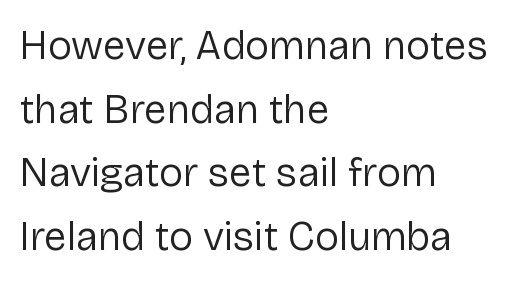
The image shows 41 px regular-weight sans-serif type, upright; set left-aligned, normal line spacing (1.55x), normal letter spacing, not underlined; low stroke contrast and a medium x-height.
